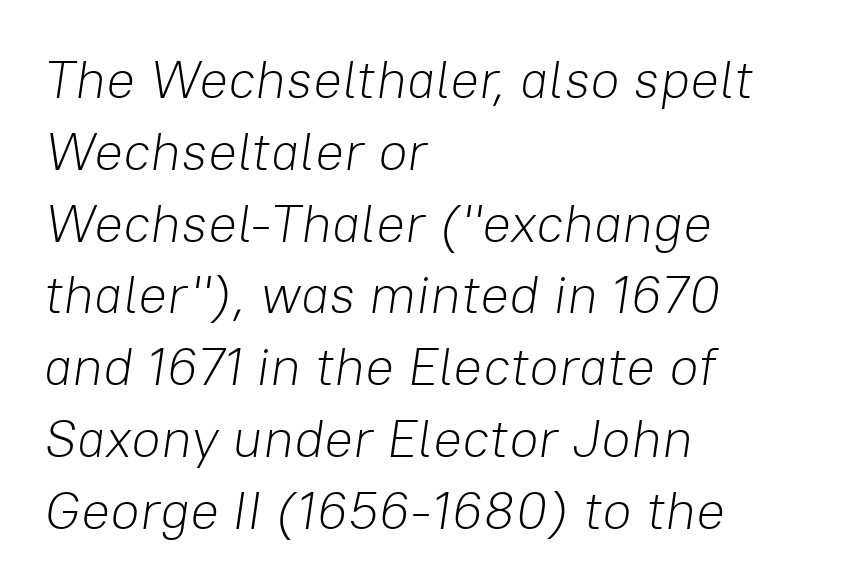
{"italic": "yes", "lean": "right", "slant_degrees": 8, "bold": "no", "weight": "light", "width": "normal", "stroke_contrast": "low", "x_height": "medium", "monospaced": "no", "underline": "no", "align": "left", "line_spacing": "normal", "line_spacing_ratio": 1.33, "letter_spacing": "normal", "letter_spacing_em": 0.0, "glyph_px": 54}
